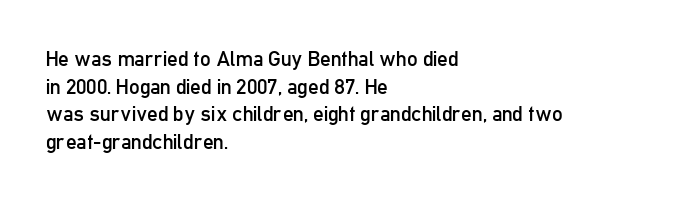
Q: Is the text bold? A: No.
Q: Is the text italic (slanted)? A: No, it is upright.
Q: Is the text underlined? A: No.
Q: How is the paragraph aligned? A: Left-aligned.
Q: Is the spacing between letters normal or unusually wide? A: Normal.
Q: Is the spacing between lines tight, normal or loose? A: Normal.
